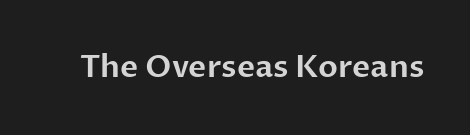
Q: Is the text italic (slanted)? A: No, it is upright.
Q: Is the typeface a serif or a sans-serif typeface? A: Sans-serif.
Q: Is the text underlined? A: No.
Q: Is the spacing between letters normal or unusually wide? A: Normal.
Q: Width (condensed, normal, or wide)? A: Normal.
Q: Stroke contrast? A: Low.
Q: x-height? A: Medium.
Q: Monospaced? A: No.
